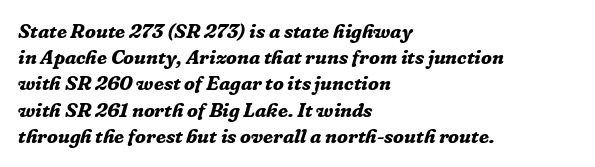
The image shows 20 px bold type, italic (leaning right); set left-aligned, normal line spacing (1.31x), normal letter spacing, not underlined.
